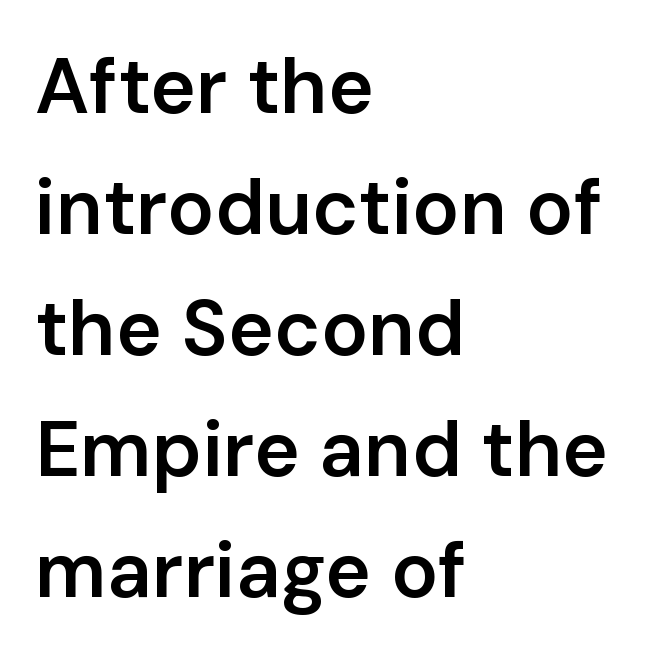
{"serif": "no", "italic": "no", "bold": "semi", "weight": "semibold", "width": "normal", "stroke_contrast": "low", "x_height": "medium", "monospaced": "no", "underline": "no", "align": "left", "line_spacing": "normal", "line_spacing_ratio": 1.55, "letter_spacing": "normal", "letter_spacing_em": 0.0, "glyph_px": 78}
